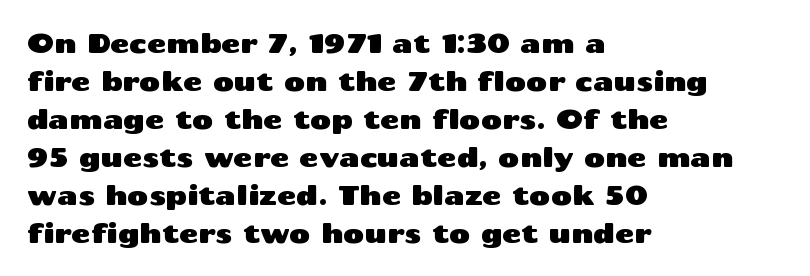
{"italic": "no", "underline": "no", "align": "left", "line_spacing": "normal", "line_spacing_ratio": 1.46, "letter_spacing": "normal", "letter_spacing_em": 0.0, "glyph_px": 26}
